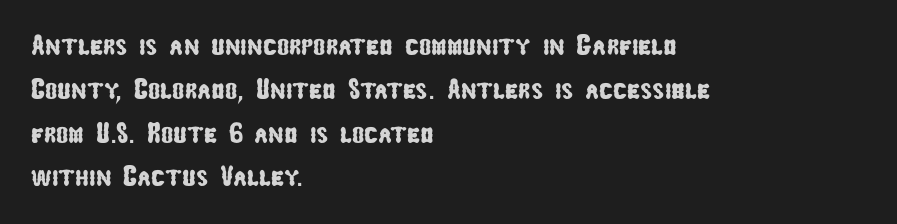
Q: Is the typeface a serif or a sans-serif typeface? A: Sans-serif.
Q: Is the text underlined? A: No.
Q: How is the paragraph aligned? A: Left-aligned.
Q: Is the spacing between letters normal or unusually wide? A: Normal.
Q: Is the spacing between lines tight, normal or loose? A: Normal.
Q: Width (condensed, normal, or wide)? A: Condensed.
Q: Stroke contrast? A: Low.
Q: x-height? A: Medium.
Q: Monospaced? A: No.
